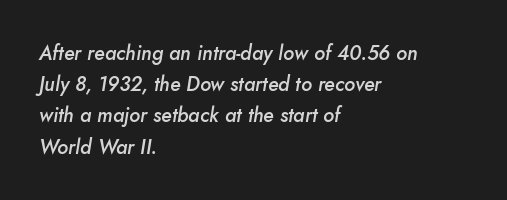
The image shows 20 px text type, italic (leaning right); set left-aligned, normal line spacing (1.56x), normal letter spacing, not underlined.
